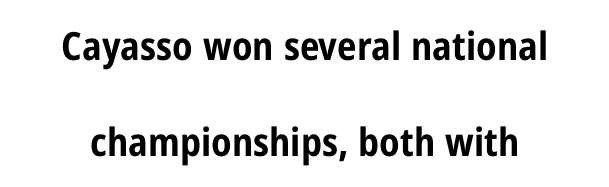
The strip under each line holds only bare page. A roman cut, with each character standing at attention. Is this a fixed-width face? No — the glyphs have proportional, varying widths. The block of text is sparse from top to bottom, with ample space between rows. The rendering uses a bold face; every stroke is thick and dark.
